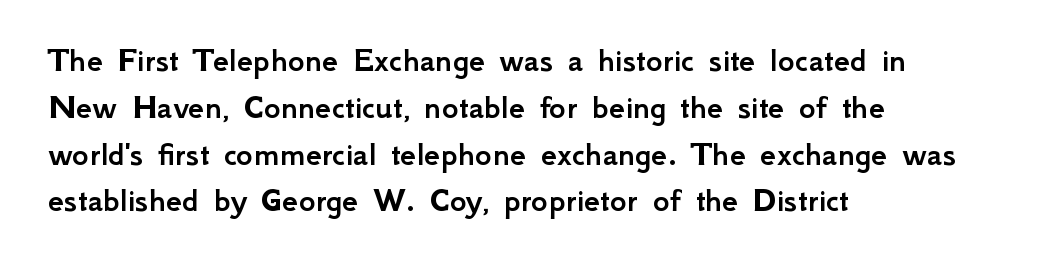
Leftover space on each line is placed entirely after the last word. Short note: letters normally spaced. Honestly, there is no underline to notice here at all. Posture: straight, roman, zero tilt.
